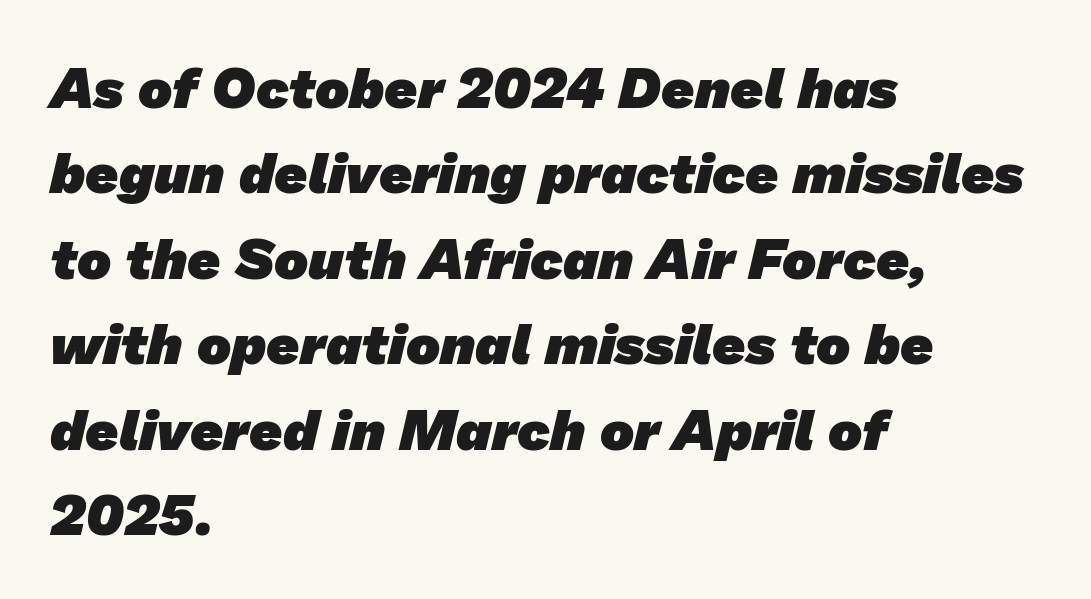
Q: Is the text bold? A: Yes.
Q: Is the typeface a serif or a sans-serif typeface? A: Sans-serif.
Q: Is the text underlined? A: No.
Q: How is the paragraph aligned? A: Left-aligned.
Q: Is the spacing between letters normal or unusually wide? A: Normal.
Q: Is the spacing between lines tight, normal or loose? A: Normal.
Q: Width (condensed, normal, or wide)? A: Normal.
Q: Stroke contrast? A: Low.
Q: x-height? A: Medium.
Q: Monospaced? A: No.
